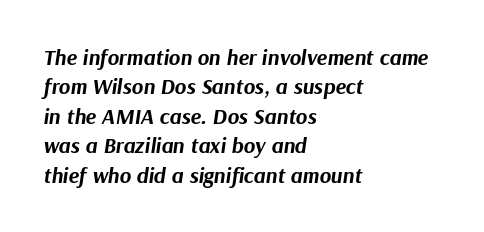
Q: Is the text bold? A: Yes.
Q: Is the text italic (slanted)? A: Yes, it leans right by about 9 degrees.
Q: Is the text underlined? A: No.
Q: How is the paragraph aligned? A: Left-aligned.
Q: Is the spacing between letters normal or unusually wide? A: Normal.
Q: Is the spacing between lines tight, normal or loose? A: Normal.
